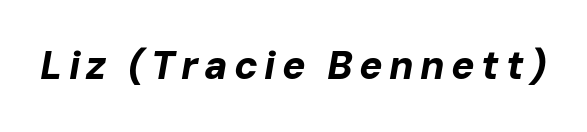
The image shows 39 px bold type, italic (leaning right); set not underlined; low stroke contrast and a medium x-height.
